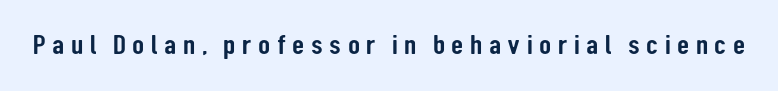
Serif or sans? Sans — the stroke terminals are bare. Upright lettering throughout. The face used here is proportionally spaced, like ordinary book or web type. There is plenty of visible air inserted between adjacent glyphs. Check the space under the baseline: it is left empty.
